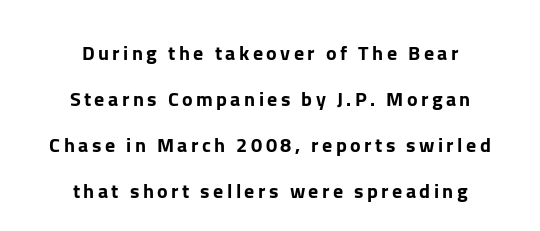
The image shows 20 px text type, upright; set loose line spacing (2.3x), not underlined.
